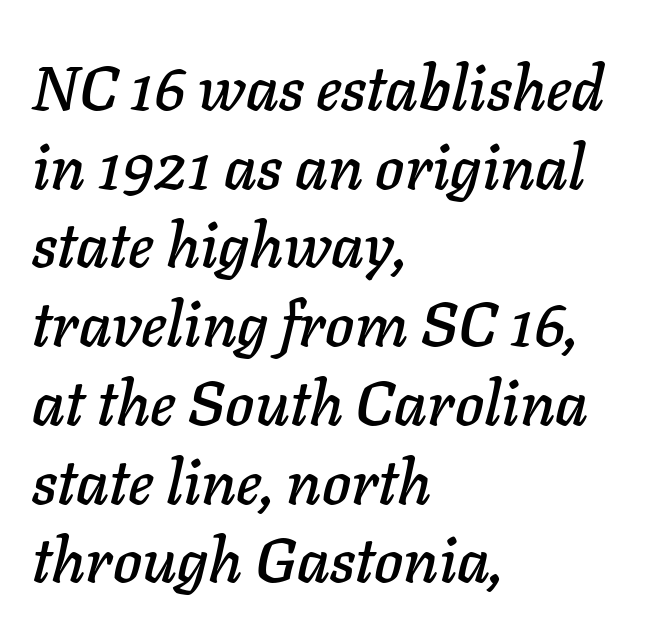
Q: Is the text italic (slanted)? A: Yes, it leans right by about 11 degrees.
Q: Is the text underlined? A: No.
Q: How is the paragraph aligned? A: Left-aligned.
Q: Is the spacing between letters normal or unusually wide? A: Normal.
Q: Is the spacing between lines tight, normal or loose? A: Normal.
Q: Width (condensed, normal, or wide)? A: Normal.
Q: Stroke contrast? A: Low.
Q: x-height? A: Medium.
Q: Monospaced? A: No.
